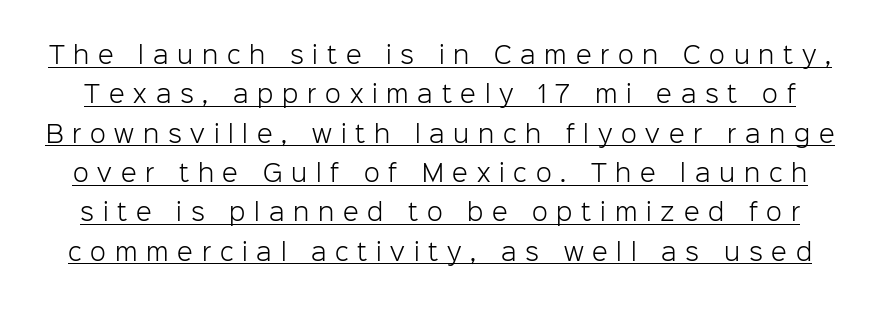
The image shows 23 px text type, upright; set line spacing 1.71x, unusually wide letter spacing (+0.38 em), underlined.
